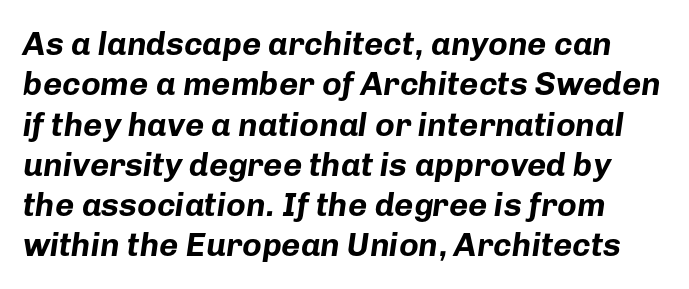
Slant detected: the letters are inclined. The face used here is rendered with its standard letterfit. Compared with an ordinary text face, these strokes are far heavier — a full bold. Think of a printed novel: that variable character pitch is what you see here. The string is rendered with underlining switched off.
